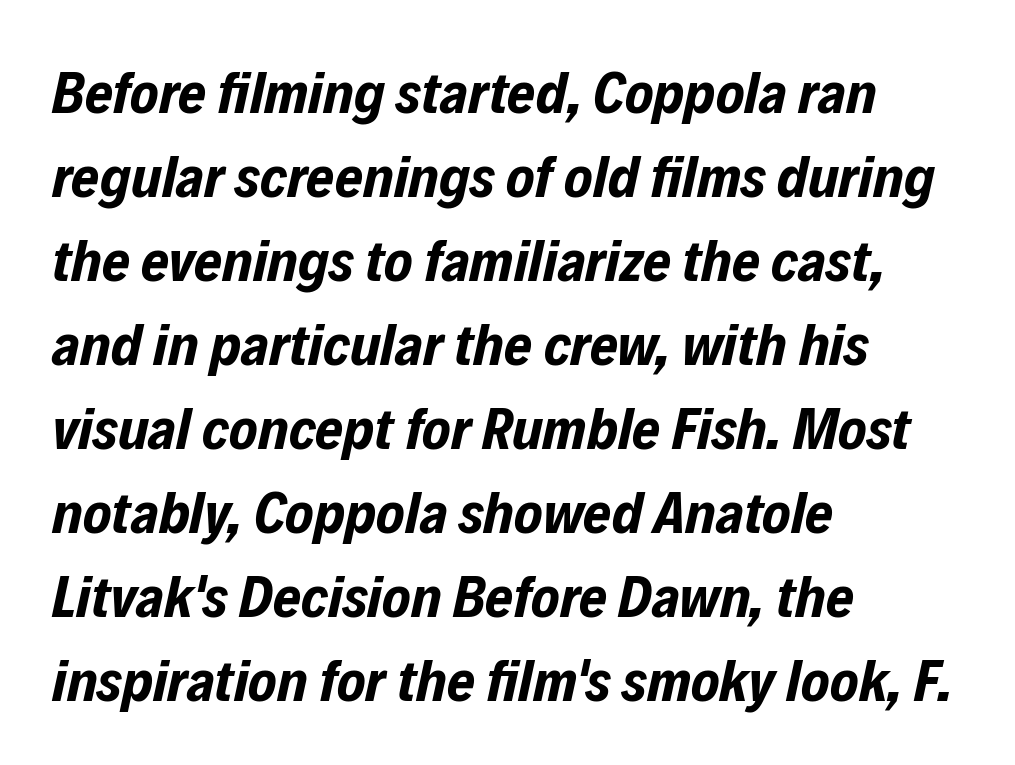
Q: Is the text bold? A: Yes.
Q: Is the text italic (slanted)? A: Yes, it leans right by about 12 degrees.
Q: Is the text underlined? A: No.
Q: How is the paragraph aligned? A: Left-aligned.
Q: Is the spacing between letters normal or unusually wide? A: Normal.
Q: Is the spacing between lines tight, normal or loose? A: Normal.
Q: Width (condensed, normal, or wide)? A: Condensed.
Q: Stroke contrast? A: Low.
Q: x-height? A: Medium.
Q: Monospaced? A: No.
